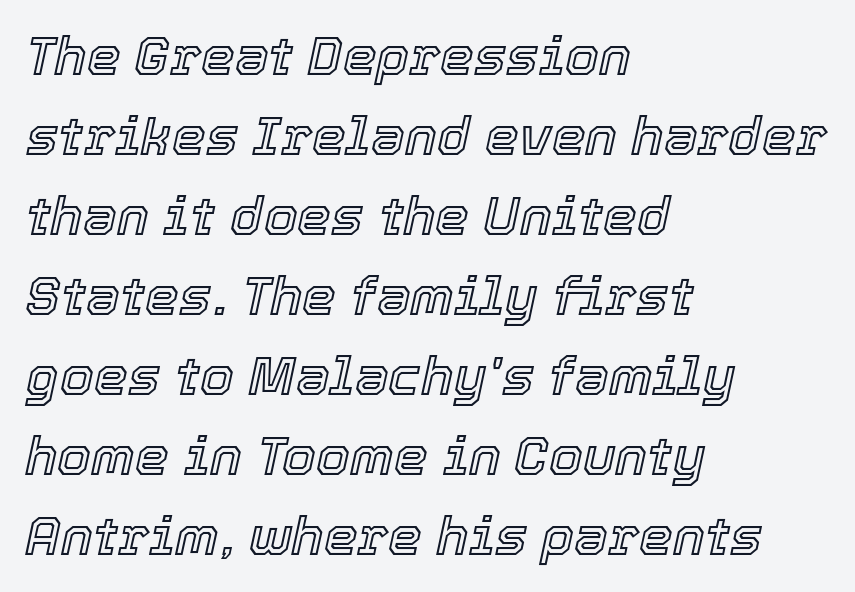
In CSS terms this would be text-align: left. Interline gaps are of average width in this sample. What stands out about the letter spacing? Nothing — it is the standard amount. Observe the lean: these are italic letterforms. This sample has the flowing, uneven cadence of proportional lettering. The space beneath each line is pristine and unruled.
